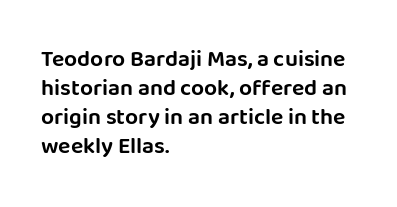
{"italic": "no", "underline": "no", "align": "left", "line_spacing": "normal", "line_spacing_ratio": 1.26, "letter_spacing": "normal", "letter_spacing_em": 0.0, "glyph_px": 23}
